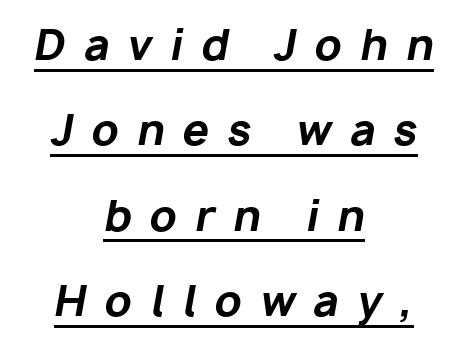
{"italic": "yes", "lean": "right", "slant_degrees": 10, "bold": "yes", "weight": "bold", "width": "normal", "stroke_contrast": "low", "x_height": "medium", "monospaced": "no", "underline": "yes", "align": "center", "line_spacing": "loose", "line_spacing_ratio": 2.03, "letter_spacing": "wide", "letter_spacing_em": 0.43, "glyph_px": 42}
